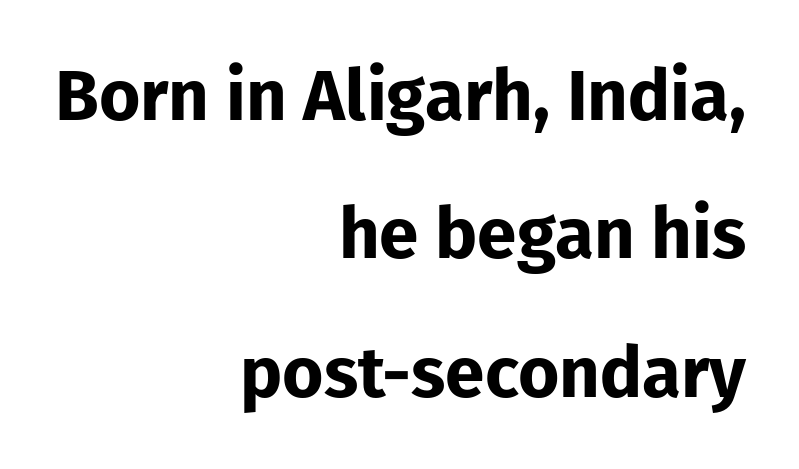
Q: Is the text bold? A: Yes.
Q: Is the text italic (slanted)? A: No, it is upright.
Q: Is the typeface a serif or a sans-serif typeface? A: Sans-serif.
Q: Is the text underlined? A: No.
Q: How is the paragraph aligned? A: Right-aligned.
Q: Is the spacing between letters normal or unusually wide? A: Normal.
Q: Is the spacing between lines tight, normal or loose? A: Loose.
Q: Width (condensed, normal, or wide)? A: Normal.
Q: Stroke contrast? A: Low.
Q: x-height? A: Medium.
Q: Monospaced? A: No.
